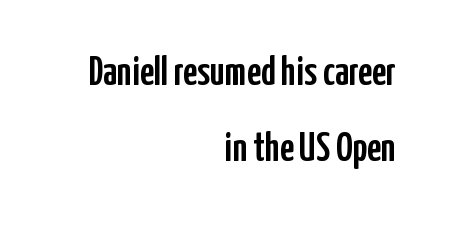
The image shows 40 px condensed sans-serif type, upright; set right-aligned, loose line spacing (1.91x), normal letter spacing, not underlined; low stroke contrast and a medium x-height.
